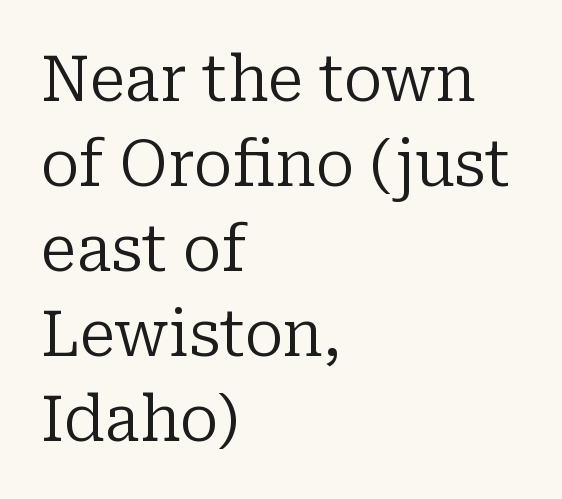
Q: Is the text bold? A: No.
Q: Is the text italic (slanted)? A: No, it is upright.
Q: Is the typeface a serif or a sans-serif typeface? A: Serif.
Q: Is the text underlined? A: No.
Q: How is the paragraph aligned? A: Left-aligned.
Q: Is the spacing between letters normal or unusually wide? A: Normal.
Q: Is the spacing between lines tight, normal or loose? A: Normal.
Q: Width (condensed, normal, or wide)? A: Normal.
Q: Stroke contrast? A: Low.
Q: x-height? A: Medium.
Q: Monospaced? A: No.
